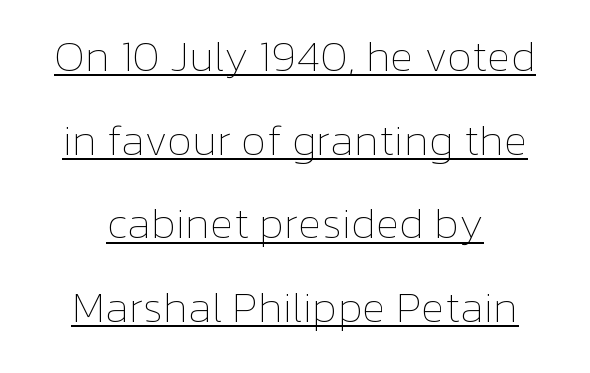
Q: Is the text bold? A: No.
Q: Is the text italic (slanted)? A: No, it is upright.
Q: Is the text underlined? A: Yes.
Q: How is the paragraph aligned? A: Centered.
Q: Is the spacing between letters normal or unusually wide? A: Normal.
Q: Is the spacing between lines tight, normal or loose? A: Loose.
Q: Width (condensed, normal, or wide)? A: Normal.
Q: Stroke contrast? A: Low.
Q: x-height? A: Medium.
Q: Monospaced? A: No.
